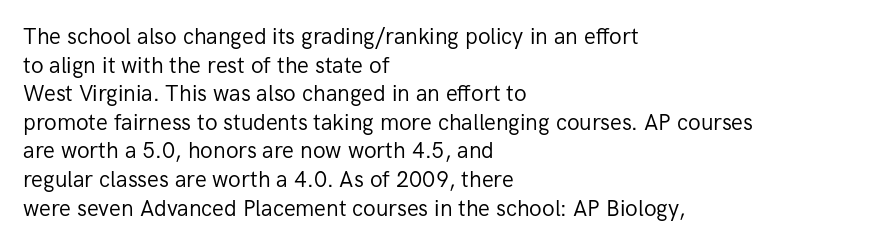
Q: Is the text bold? A: No.
Q: Is the text italic (slanted)? A: No, it is upright.
Q: Is the text underlined? A: No.
Q: How is the paragraph aligned? A: Left-aligned.
Q: Is the spacing between letters normal or unusually wide? A: Normal.
Q: Is the spacing between lines tight, normal or loose? A: Normal.
